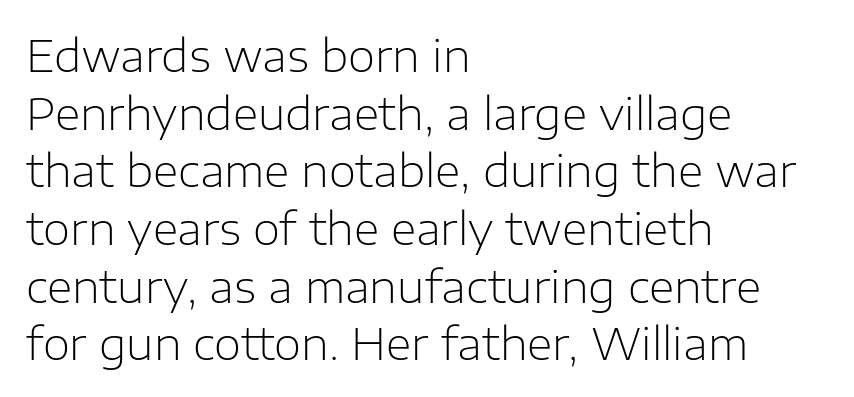
{"serif": "no", "italic": "no", "bold": "no", "weight": "light", "width": "normal", "stroke_contrast": "low", "x_height": "medium", "monospaced": "no", "underline": "no", "align": "left", "line_spacing": "normal", "line_spacing_ratio": 1.31, "letter_spacing": "normal", "letter_spacing_em": 0.0, "glyph_px": 44}
